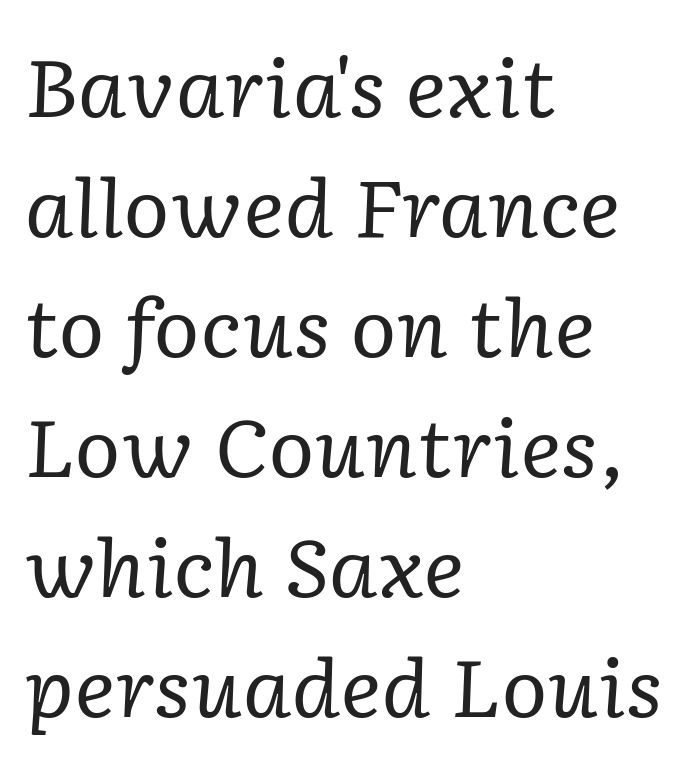
This rendering leaves character spacing at its baseline value. The passage shown is typed in a proportional face where columns would drift. This rendering uses left alignment, leaving the right contour irregular. Counters stay open thanks to moderate or lighter strokes. Does the type have serifs? Yes, each stem ends in a small foot. The designer left line spacing at the default.
